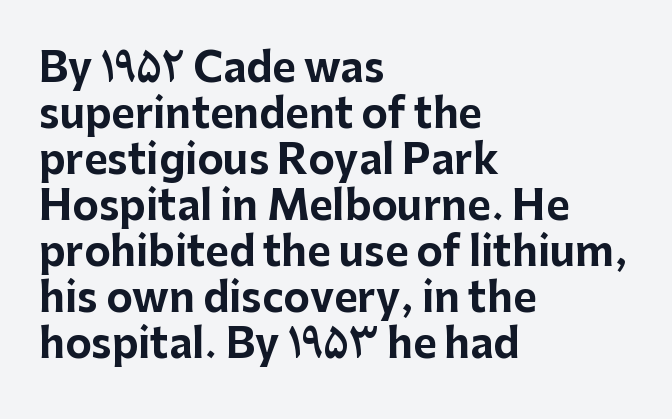
Q: Is the text bold? A: Yes.
Q: Is the text italic (slanted)? A: No, it is upright.
Q: Is the typeface a serif or a sans-serif typeface? A: Sans-serif.
Q: Is the text underlined? A: No.
Q: How is the paragraph aligned? A: Left-aligned.
Q: Is the spacing between letters normal or unusually wide? A: Normal.
Q: Is the spacing between lines tight, normal or loose? A: Tight.
Q: Width (condensed, normal, or wide)? A: Normal.
Q: Stroke contrast? A: Low.
Q: x-height? A: Medium.
Q: Monospaced? A: No.
